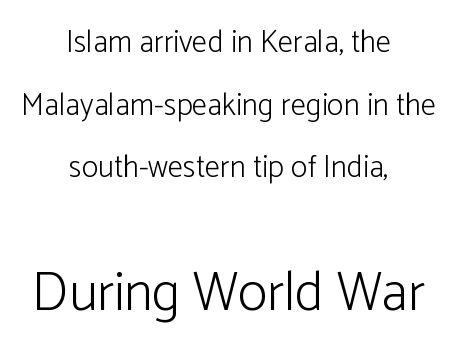
Q: Is the text bold? A: No.
Q: Is the text italic (slanted)? A: No, it is upright.
Q: Is the typeface a serif or a sans-serif typeface? A: Sans-serif.
Q: Is the text underlined? A: No.
Q: How is the paragraph aligned? A: Centered.
Q: Is the spacing between letters normal or unusually wide? A: Normal.
Q: Is the spacing between lines tight, normal or loose? A: Loose.
Q: Which block of text is set in a larger size, the first (top) or the second (bottom)? A: The second (bottom) one.
Q: Width (condensed, normal, or wide)? A: Normal.
Q: Stroke contrast? A: Low.
Q: x-height? A: Medium.
Q: Monospaced? A: No.
